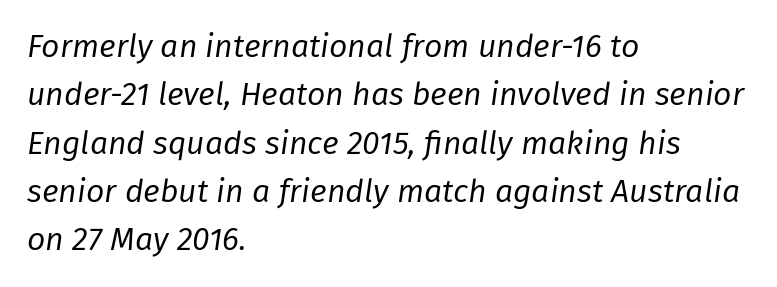
Ink coverage per letter is moderate at most. Students, observe: this is what conventionally led text looks like. The line texture is even and compact thanks to regular tracking. Is the type slanted? Yes — the strokes lean at a clear angle.
